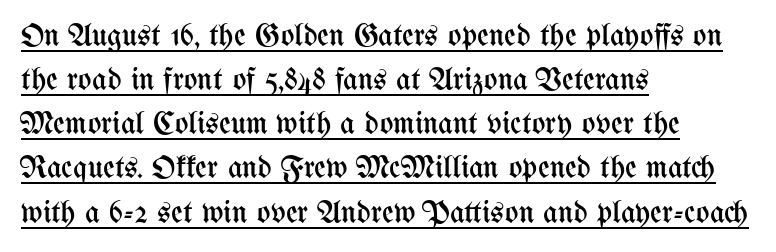
Q: Is the text bold? A: No.
Q: Is the text italic (slanted)? A: No, it is upright.
Q: Is the text underlined? A: Yes.
Q: How is the paragraph aligned? A: Left-aligned.
Q: Is the spacing between letters normal or unusually wide? A: Normal.
Q: Is the spacing between lines tight, normal or loose? A: Normal.
Q: Width (condensed, normal, or wide)? A: Condensed.
Q: Stroke contrast? A: Medium.
Q: x-height? A: Medium.
Q: Monospaced? A: No.
